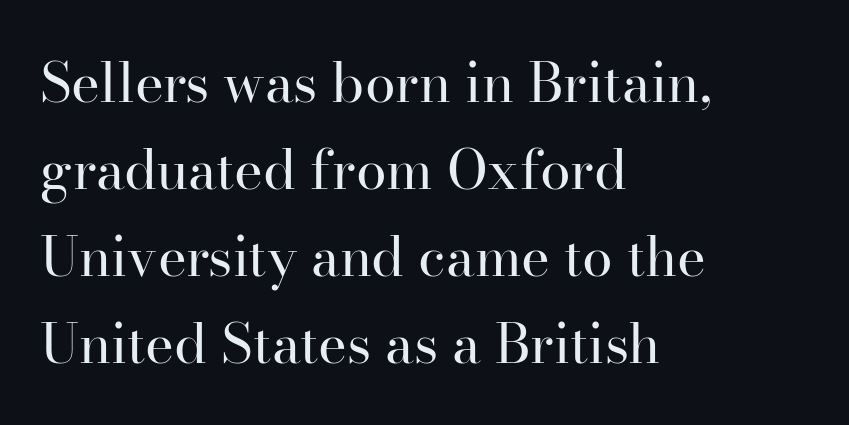
{"serif": "yes", "italic": "no", "bold": "no", "weight": "regular", "width": "normal", "stroke_contrast": "high", "x_height": "small", "monospaced": "no", "underline": "no", "align": "left", "line_spacing": "normal", "line_spacing_ratio": 1.58, "letter_spacing": "normal", "letter_spacing_em": 0.0, "glyph_px": 55}
